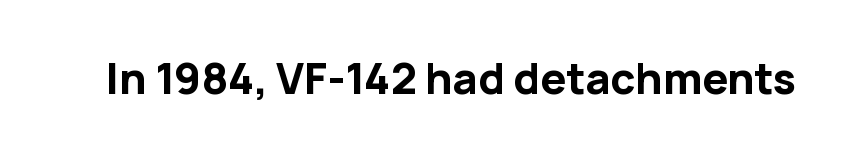
{"serif": "no", "italic": "no", "bold": "yes", "weight": "bold", "width": "normal", "stroke_contrast": "low", "x_height": "medium", "monospaced": "no", "underline": "no", "letter_spacing": "normal", "letter_spacing_em": 0.0, "glyph_px": 43}
